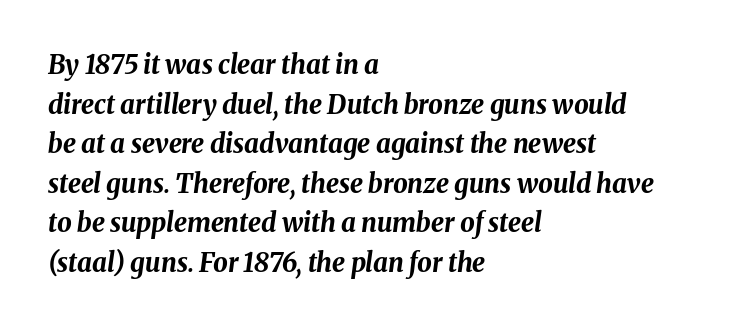
The horizontal fit of the characters is conventional and even. Unmarked baselines from the first word to the last. Is there much room between lines? A standard amount, neither cramped nor airy. The specimen reads as italic at a glance. Students, this is bold: see how much ink each stroke carries.
